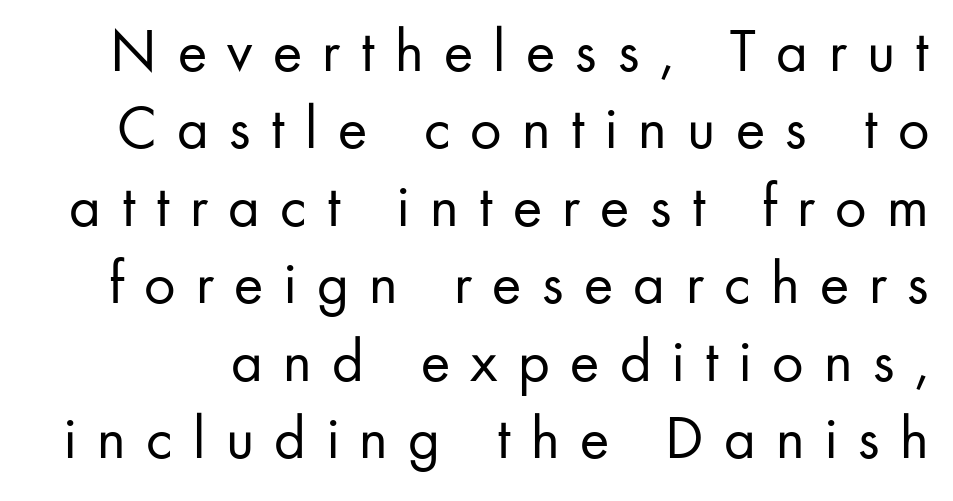
{"serif": "no", "italic": "no", "bold": "no", "weight": "regular", "width": "normal", "stroke_contrast": "low", "x_height": "small", "monospaced": "no", "underline": "no", "line_spacing": "normal", "line_spacing_ratio": 1.25, "letter_spacing": "wide", "letter_spacing_em": 0.33, "glyph_px": 62}
